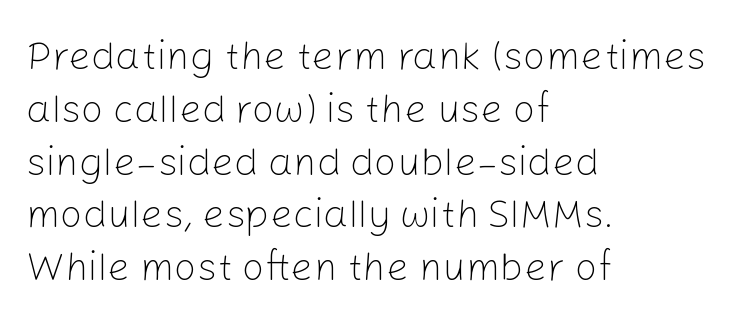
The image shows 40 px light sans-serif type, upright; set left-aligned, normal line spacing (1.32x), normal letter spacing, not underlined; low stroke contrast and a medium x-height.
